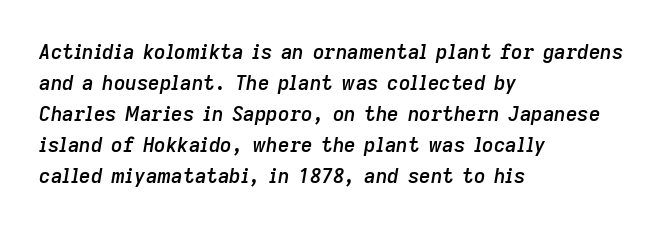
{"italic": "yes", "lean": "right", "slant_degrees": 9, "bold": "semi", "underline": "no", "align": "left", "line_spacing": "normal", "line_spacing_ratio": 1.55, "letter_spacing": "normal", "letter_spacing_em": 0.0, "glyph_px": 20}
